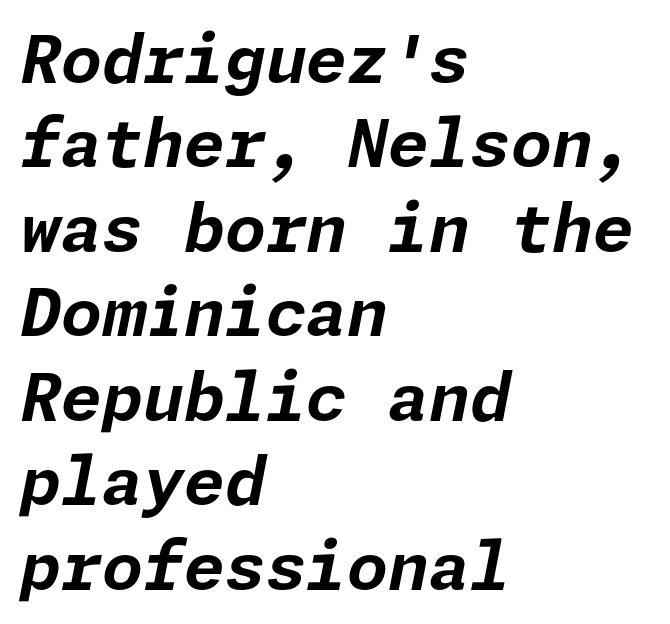
Q: Is the text bold? A: Yes.
Q: Is the text italic (slanted)? A: Yes, it leans right by about 11 degrees.
Q: Is the text underlined? A: No.
Q: How is the paragraph aligned? A: Left-aligned.
Q: Is the spacing between letters normal or unusually wide? A: Normal.
Q: Is the spacing between lines tight, normal or loose? A: Normal.
Q: Width (condensed, normal, or wide)? A: Normal.
Q: Stroke contrast? A: Low.
Q: x-height? A: Medium.
